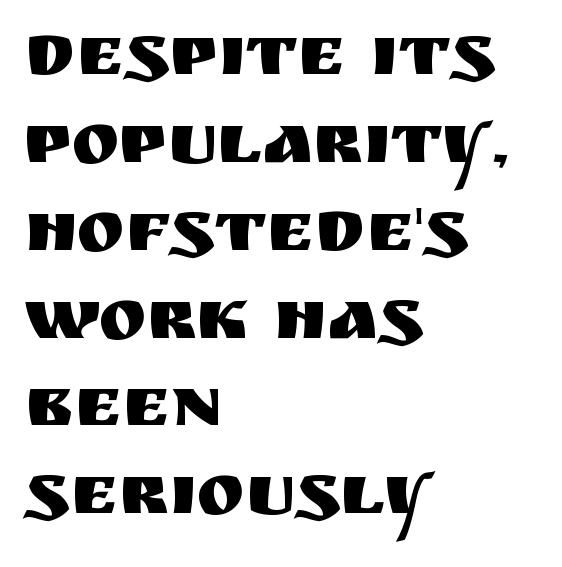
The image shows 72 px sans-serif type, upright; set left-aligned, line spacing 1.22x, normal letter spacing, not underlined; medium stroke contrast and a large x-height.
